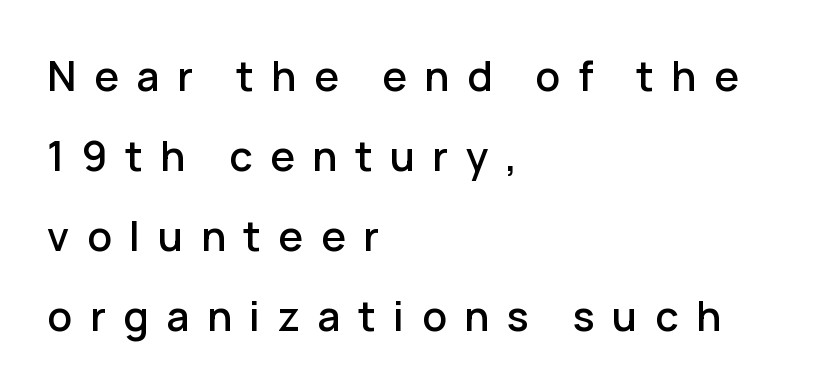
Q: Is the text italic (slanted)? A: No, it is upright.
Q: Is the typeface a serif or a sans-serif typeface? A: Sans-serif.
Q: Is the text underlined? A: No.
Q: How is the paragraph aligned? A: Left-aligned.
Q: Is the spacing between letters normal or unusually wide? A: Unusually wide.
Q: Is the spacing between lines tight, normal or loose? A: Loose.
Q: Width (condensed, normal, or wide)? A: Normal.
Q: Stroke contrast? A: Low.
Q: x-height? A: Medium.
Q: Monospaced? A: No.
